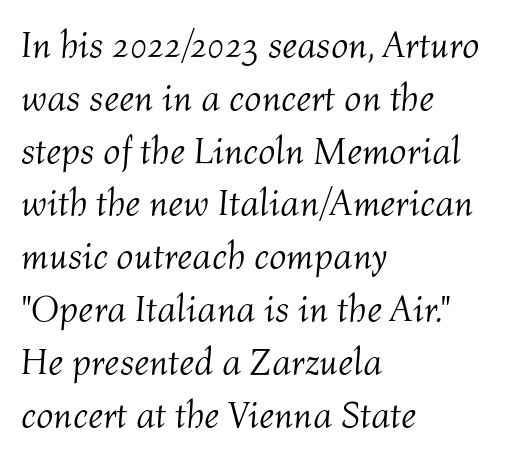
{"italic": "yes", "lean": "right", "slant_degrees": 4, "bold": "no", "weight": "light", "width": "normal", "stroke_contrast": "medium", "x_height": "medium", "monospaced": "no", "underline": "no", "align": "left", "line_spacing": "normal", "line_spacing_ratio": 1.39, "letter_spacing": "normal", "letter_spacing_em": 0.0, "glyph_px": 38}
